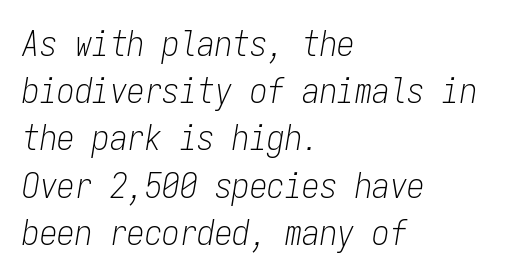
A student would call this left alignment; a typographer would say flush left, rag right. Stroke mass is kept to a normal reading level or below. The lines sit at an ordinary, default distance from one another. Tall strokes in this sample are angled rather than plumb. The baseline area is clear. Monospaced: the letters line up in strict vertical columns.
